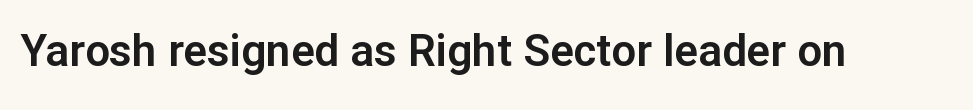
This rendering employs a face without finishing strokes, i.e., a sans-serif. The passage shown is typed in a proportional face where columns would drift. The gaps between neighbouring characters are ordinary and unremarkable. Do the letters lean? They stand straight. This rendering features lettering with no underline.
